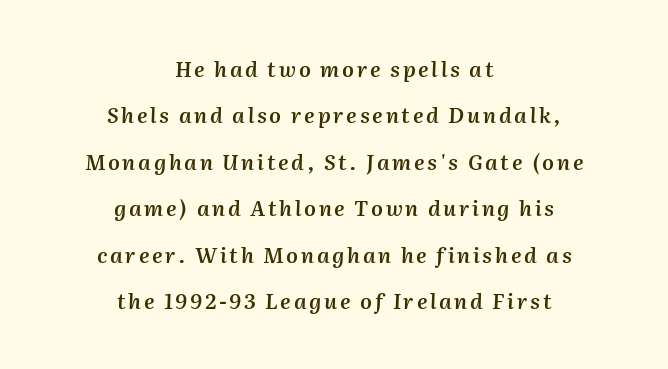
Q: Is the text bold? A: Semi-bold.
Q: Is the text italic (slanted)? A: Yes, it leans right by about 2 degrees.
Q: Is the text underlined? A: No.
Q: How is the paragraph aligned? A: Centered.
Q: Is the spacing between lines tight, normal or loose? A: Loose.
